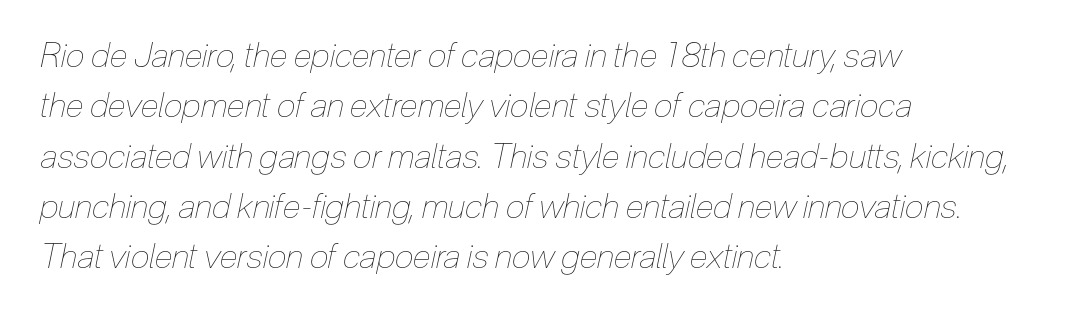
{"italic": "yes", "lean": "right", "slant_degrees": 12, "bold": "no", "weight": "thin", "width": "condensed", "stroke_contrast": "low", "x_height": "medium", "monospaced": "no", "underline": "no", "align": "left", "line_spacing": "normal", "line_spacing_ratio": 1.48, "letter_spacing": "normal", "letter_spacing_em": 0.0, "glyph_px": 34}
